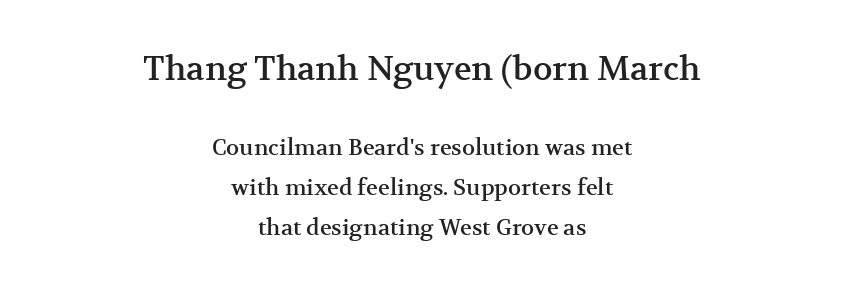
Q: Is the text italic (slanted)? A: No, it is upright.
Q: Is the typeface a serif or a sans-serif typeface? A: Serif.
Q: Is the text underlined? A: No.
Q: How is the paragraph aligned? A: Centered.
Q: Is the spacing between letters normal or unusually wide? A: Normal.
Q: Which block of text is set in a larger size, the first (top) or the second (bottom)? A: The first (top) one.
Q: Width (condensed, normal, or wide)? A: Normal.
Q: Stroke contrast? A: Medium.
Q: x-height? A: Medium.
Q: Monospaced? A: No.
